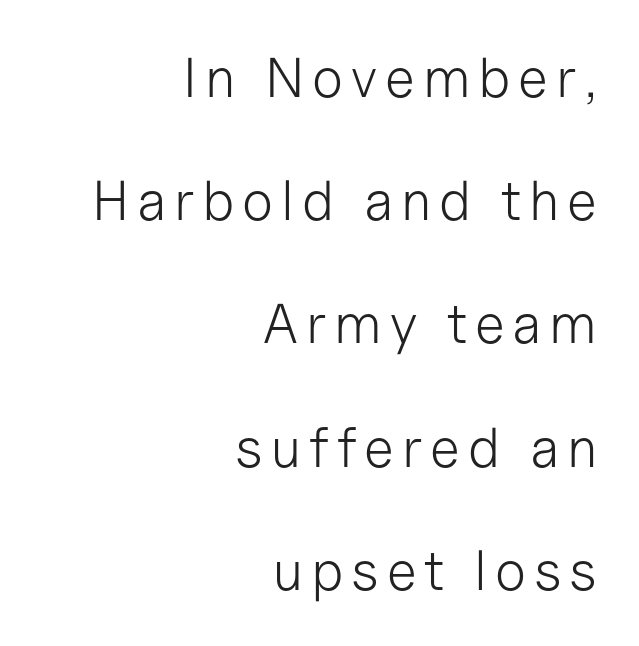
The image shows 56 px light sans-serif type, upright; set right-aligned, loose line spacing (2.2x), not underlined; low stroke contrast and a medium x-height.
